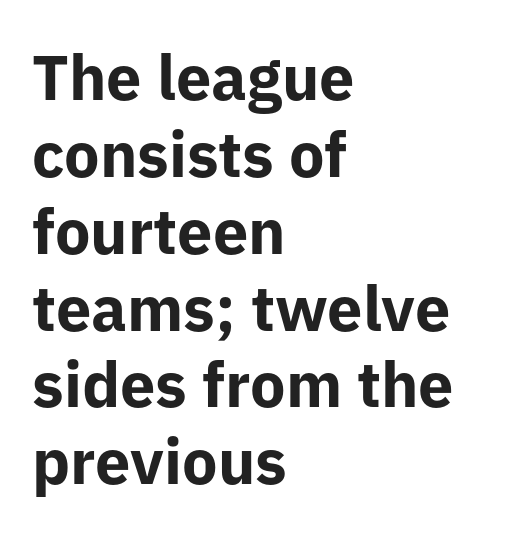
{"serif": "no", "italic": "no", "bold": "yes", "weight": "bold", "width": "normal", "stroke_contrast": "low", "x_height": "medium", "monospaced": "no", "underline": "no", "align": "left", "line_spacing_ratio": 1.22, "letter_spacing": "normal", "letter_spacing_em": 0.0, "glyph_px": 63}
